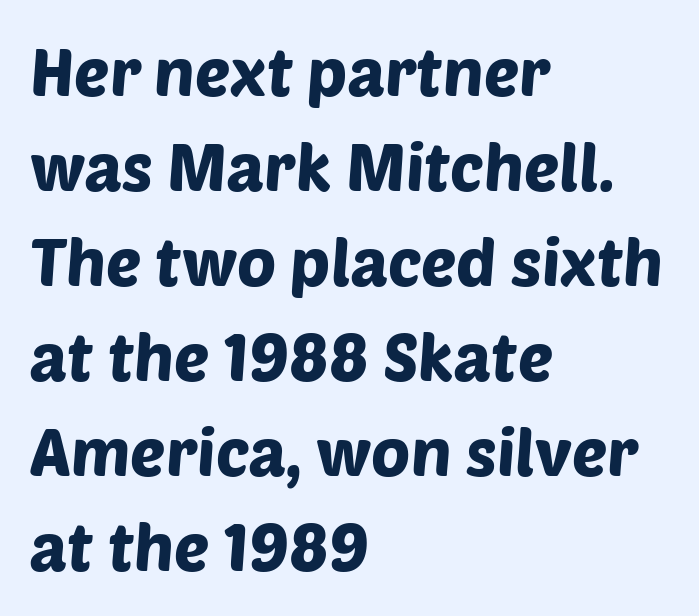
Q: Is the typeface a serif or a sans-serif typeface? A: Sans-serif.
Q: Is the text underlined? A: No.
Q: How is the paragraph aligned? A: Left-aligned.
Q: Is the spacing between letters normal or unusually wide? A: Normal.
Q: Is the spacing between lines tight, normal or loose? A: Normal.
Q: Width (condensed, normal, or wide)? A: Normal.
Q: Stroke contrast? A: Low.
Q: x-height? A: Large.
Q: Monospaced? A: No.
